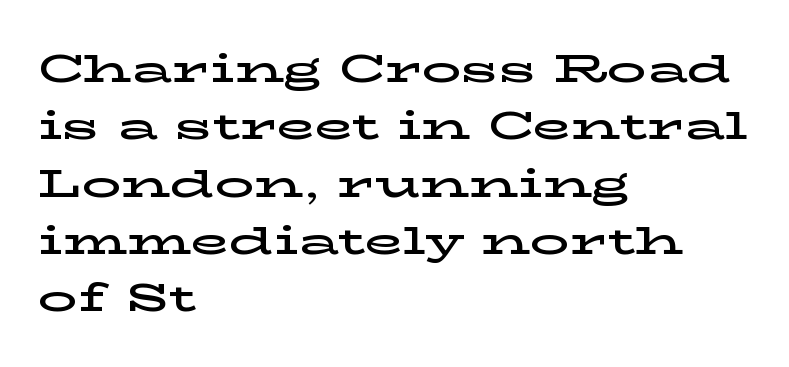
{"serif": "yes", "italic": "no", "width": "wide", "stroke_contrast": "low", "x_height": "medium", "monospaced": "no", "underline": "no", "align": "left", "line_spacing": "normal", "line_spacing_ratio": 1.47, "letter_spacing": "normal", "letter_spacing_em": 0.0, "glyph_px": 39}
